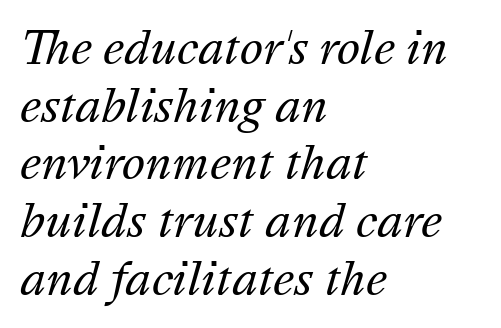
Q: Is the text bold? A: No.
Q: Is the text italic (slanted)? A: Yes, it leans right by about 16 degrees.
Q: Is the text underlined? A: No.
Q: How is the paragraph aligned? A: Left-aligned.
Q: Is the spacing between letters normal or unusually wide? A: Normal.
Q: Is the spacing between lines tight, normal or loose? A: Normal.
Q: Width (condensed, normal, or wide)? A: Normal.
Q: Stroke contrast? A: Medium.
Q: x-height? A: Medium.
Q: Monospaced? A: No.
